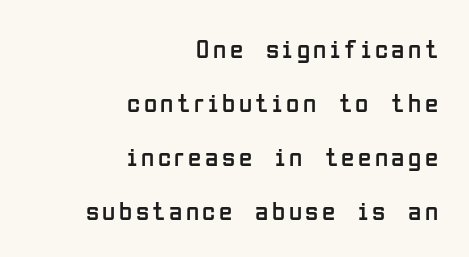
{"italic": "no", "bold": "no", "underline": "no", "align": "right", "line_spacing": "loose", "line_spacing_ratio": 2.0, "glyph_px": 27}
